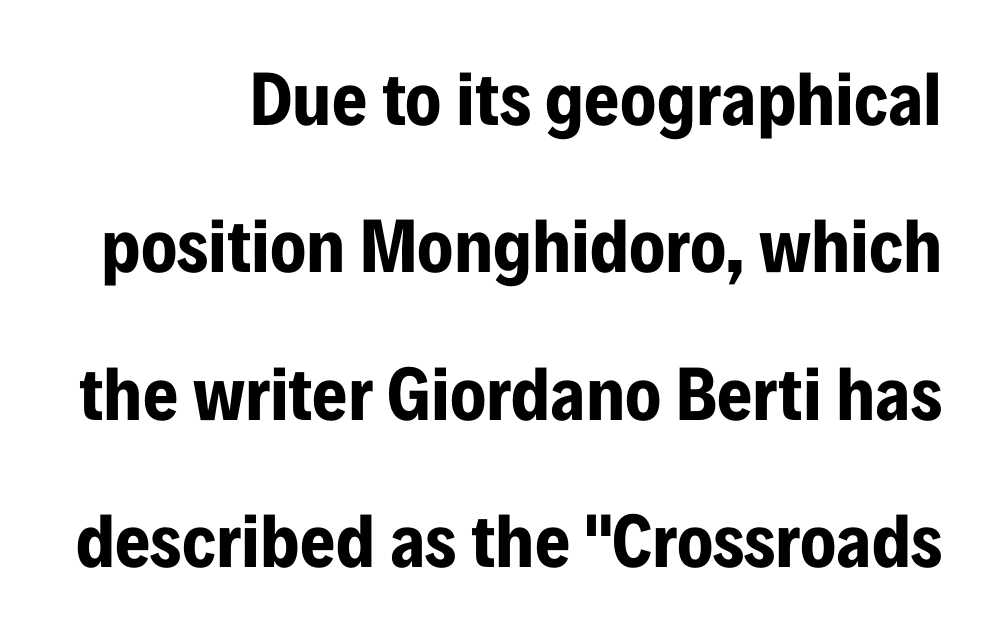
Q: Is the text bold? A: Yes.
Q: Is the text italic (slanted)? A: No, it is upright.
Q: Is the typeface a serif or a sans-serif typeface? A: Sans-serif.
Q: Is the text underlined? A: No.
Q: How is the paragraph aligned? A: Right-aligned.
Q: Is the spacing between letters normal or unusually wide? A: Normal.
Q: Is the spacing between lines tight, normal or loose? A: Loose.
Q: Width (condensed, normal, or wide)? A: Condensed.
Q: Stroke contrast? A: Low.
Q: x-height? A: Medium.
Q: Monospaced? A: No.
